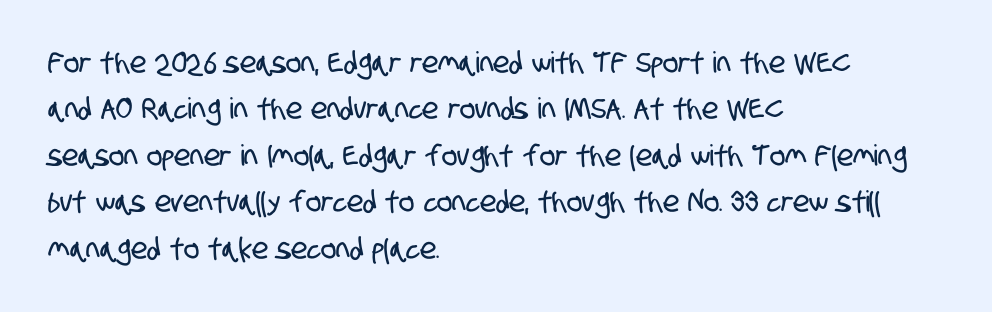
The image shows 29 px condensed sans-serif type; set left-aligned, normal line spacing (1.6x), normal letter spacing, not underlined; low stroke contrast and a large x-height.
